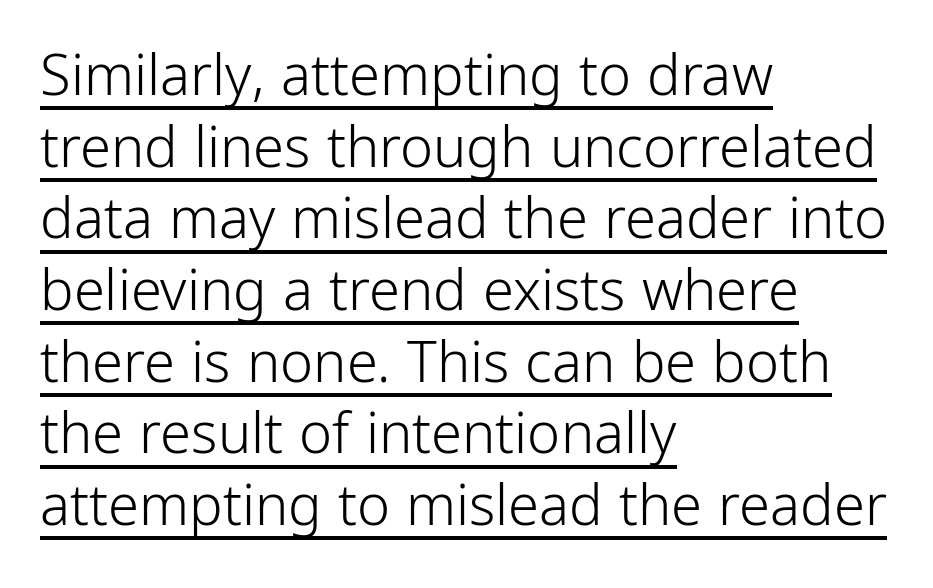
{"serif": "no", "italic": "no", "bold": "no", "weight": "light", "width": "condensed", "stroke_contrast": "low", "x_height": "medium", "monospaced": "no", "underline": "yes", "align": "left", "line_spacing": "normal", "line_spacing_ratio": 1.28, "letter_spacing": "normal", "letter_spacing_em": 0.0, "glyph_px": 56}
